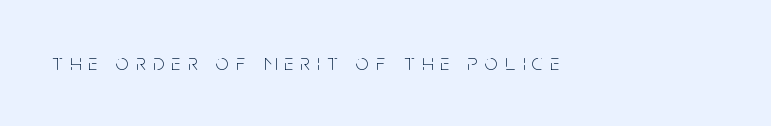
The image shows 23 px text type, upright; set unusually wide letter spacing (+0.32 em), not underlined.
